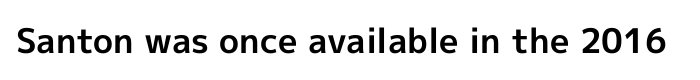
{"serif": "no", "italic": "no", "bold": "yes", "weight": "bold", "width": "normal", "x_height": "medium", "monospaced": "no", "underline": "no", "letter_spacing": "normal", "letter_spacing_em": 0.0, "glyph_px": 34}
